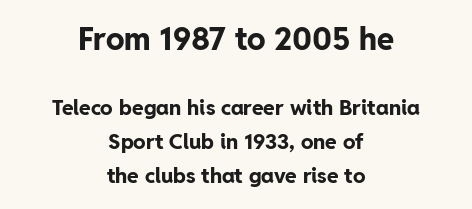
{"serif": "no", "italic": "no", "bold": "yes", "weight": "bold", "width": "normal", "stroke_contrast": "low", "x_height": "medium", "monospaced": "no", "underline": "no", "align": "center", "line_spacing": "normal", "line_spacing_ratio": 1.62, "letter_spacing": "normal", "letter_spacing_em": 0.0, "larger_block": "first", "size_ratio": 1.48, "glyph_px": 31}
